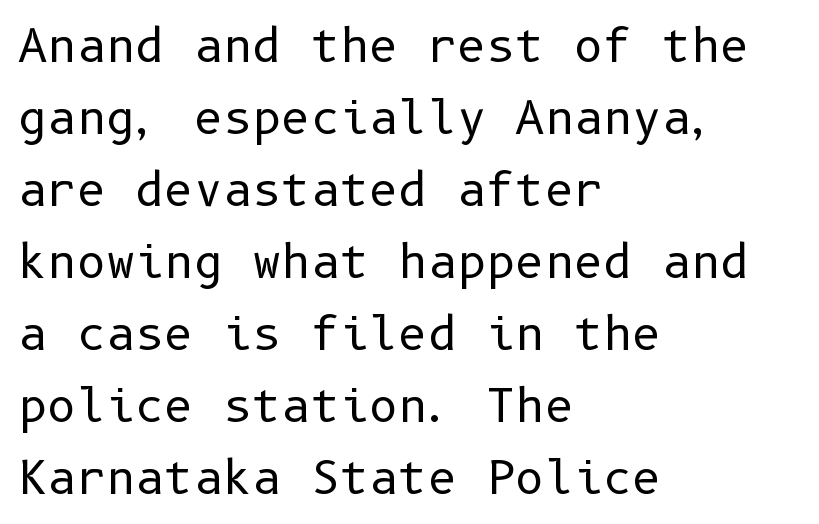
The image shows 45 px regular-weight sans-serif type, upright; set left-aligned, normal line spacing (1.6x), normal letter spacing, not underlined; low stroke contrast and a medium x-height.
